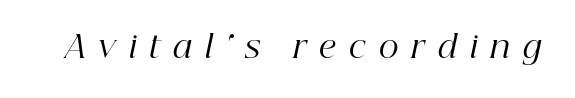
The foot of each line stays bare and open. This rendering widens character spacing well past its baseline value. Style check: oblique. A light-to-regular cut is what we see here. Here the designer chose a conventional face with non-uniform glyph widths.
